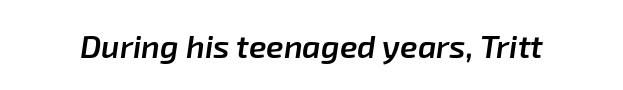
{"italic": "yes", "lean": "right", "slant_degrees": 8, "bold": "semi", "weight": "semibold", "width": "normal", "stroke_contrast": "low", "x_height": "medium", "monospaced": "no", "underline": "no", "letter_spacing": "normal", "letter_spacing_em": 0.0, "glyph_px": 32}
